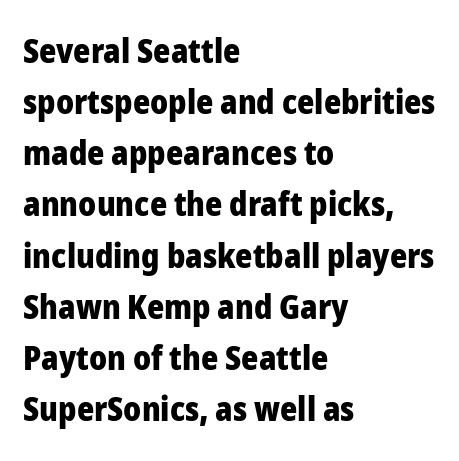
{"serif": "no", "italic": "no", "bold": "yes", "weight": "heavy", "width": "normal", "stroke_contrast": "low", "x_height": "medium", "monospaced": "no", "underline": "no", "align": "left", "line_spacing": "normal", "line_spacing_ratio": 1.55, "letter_spacing": "normal", "letter_spacing_em": 0.0, "glyph_px": 33}
